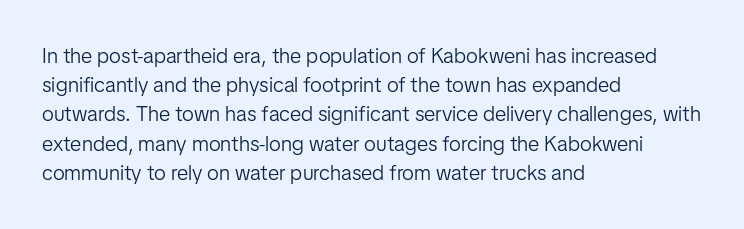
The image shows 21 px text type, upright; set left-aligned, normal line spacing (1.39x), normal letter spacing, not underlined.
